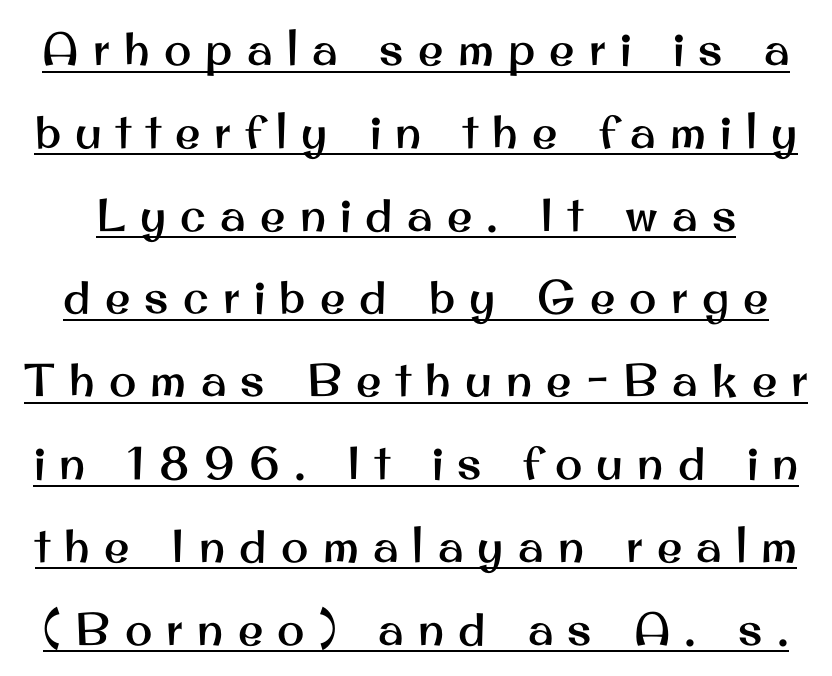
{"serif": "no", "italic": "no", "width": "normal", "stroke_contrast": "medium", "x_height": "small", "monospaced": "no", "underline": "yes", "line_spacing_ratio": 1.8, "letter_spacing": "wide", "letter_spacing_em": 0.31, "glyph_px": 46}
